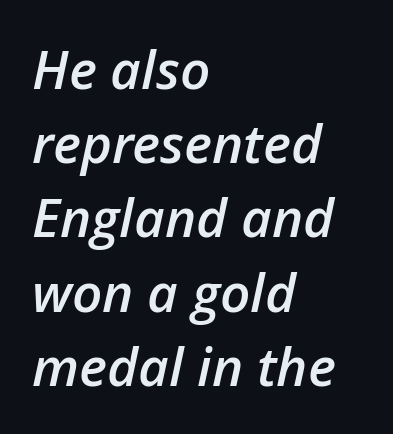
Q: Is the text bold? A: Semi-bold.
Q: Is the text italic (slanted)? A: Yes, it leans right by about 12 degrees.
Q: Is the text underlined? A: No.
Q: How is the paragraph aligned? A: Left-aligned.
Q: Is the spacing between letters normal or unusually wide? A: Normal.
Q: Is the spacing between lines tight, normal or loose? A: Normal.
Q: Width (condensed, normal, or wide)? A: Normal.
Q: Stroke contrast? A: Low.
Q: x-height? A: Medium.
Q: Monospaced? A: No.
